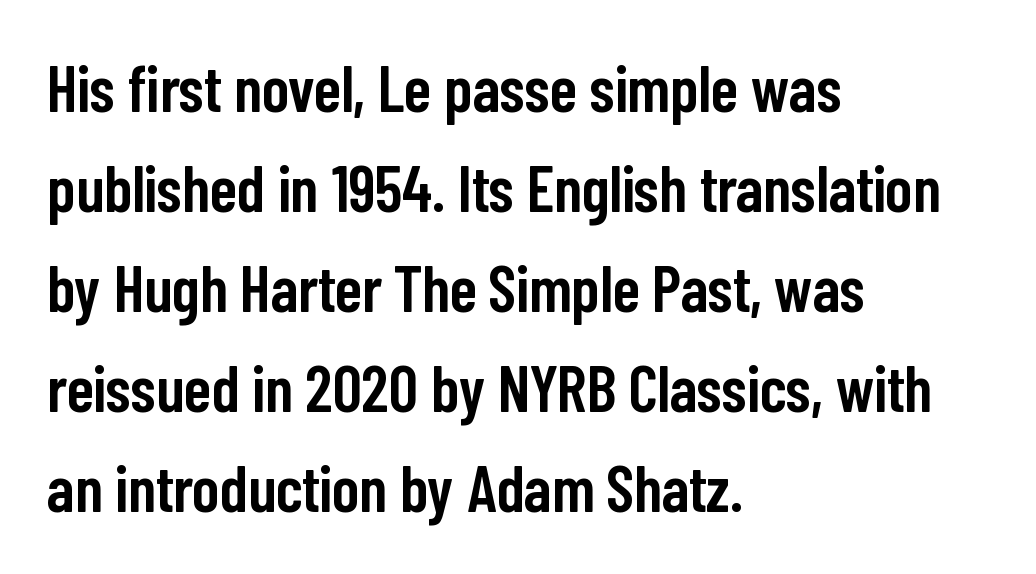
Q: Is the text bold? A: Semi-bold.
Q: Is the text italic (slanted)? A: No, it is upright.
Q: Is the typeface a serif or a sans-serif typeface? A: Sans-serif.
Q: Is the text underlined? A: No.
Q: How is the paragraph aligned? A: Left-aligned.
Q: Is the spacing between letters normal or unusually wide? A: Normal.
Q: Is the spacing between lines tight, normal or loose? A: Normal.
Q: Width (condensed, normal, or wide)? A: Condensed.
Q: Stroke contrast? A: Low.
Q: x-height? A: Medium.
Q: Monospaced? A: No.
